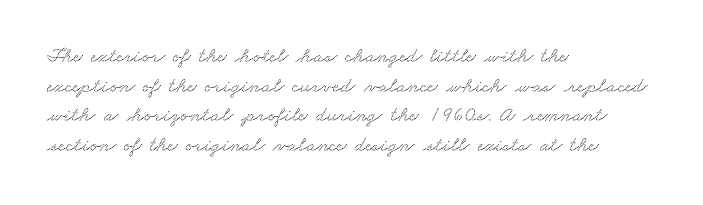
Q: Is the text underlined? A: No.
Q: How is the paragraph aligned? A: Left-aligned.
Q: Is the spacing between letters normal or unusually wide? A: Normal.
Q: Is the spacing between lines tight, normal or loose? A: Normal.
